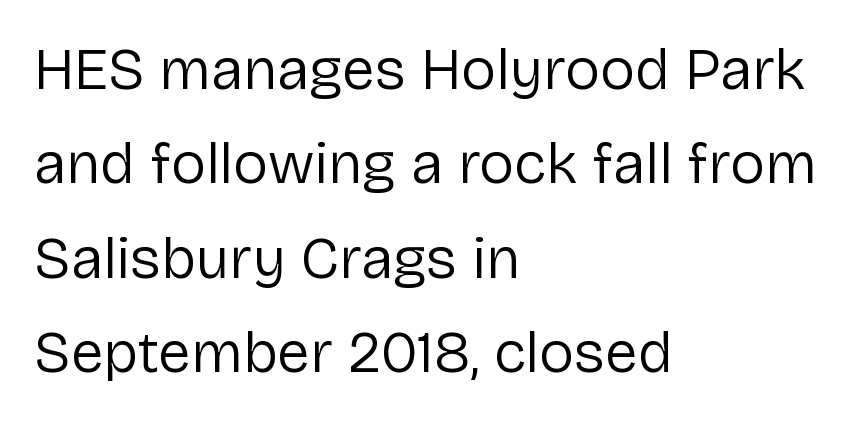
No feet cap the strokes, marking this as sans-serif type. No italicization has been applied; the sample stays upright. How are the letters spaced? Ordinarily, with no added tracking. A classic flush-left, rag-right setting is used for this passage. The glyphs are unaccompanied by any horizontal stroke below them. The characters are drawn with everyday or finer stroke widths.
